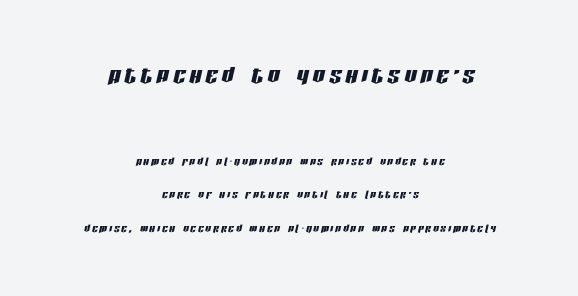
Quick note: italic. If you folded the block vertically in half, each line would mirror itself in length. Widely set lines give the paragraph a tall, airy silhouette. Descenders are the only things crossing below the line.
